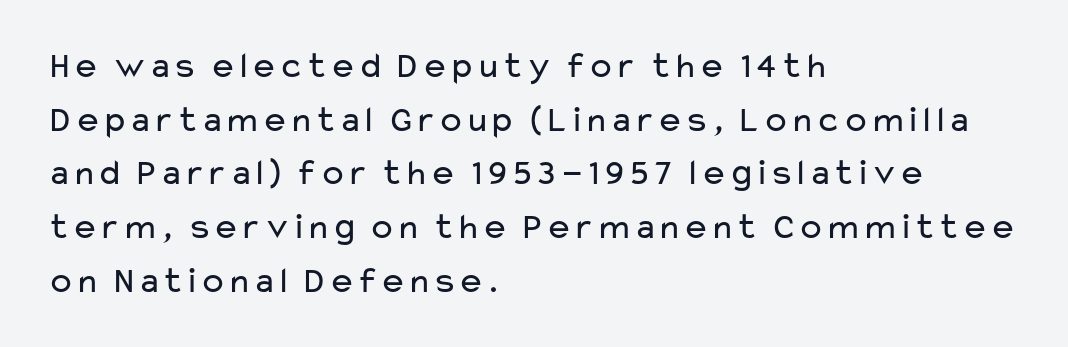
{"serif": "no", "italic": "no", "bold": "no", "weight": "regular", "width": "wide", "stroke_contrast": "low", "x_height": "medium", "monospaced": "no", "underline": "no", "align": "left", "line_spacing": "normal", "line_spacing_ratio": 1.45, "letter_spacing": "normal", "letter_spacing_em": 0.0, "glyph_px": 37}
